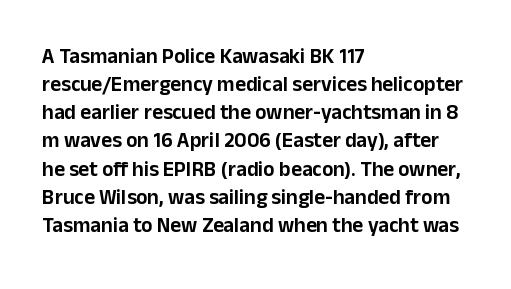
Q: Is the text italic (slanted)? A: No, it is upright.
Q: Is the text underlined? A: No.
Q: How is the paragraph aligned? A: Left-aligned.
Q: Is the spacing between letters normal or unusually wide? A: Normal.
Q: Is the spacing between lines tight, normal or loose? A: Normal.
